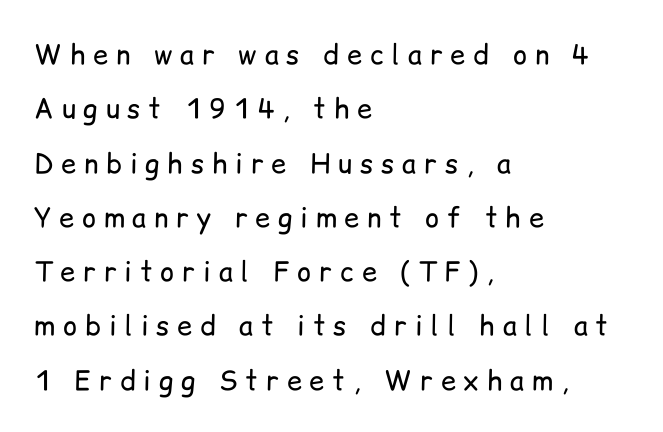
A typesetter would call this leading open, well beyond the default. Is this a heavy cut? Hardly; it is regular or lighter. Designer's note — italics off, roman on. All the whitespace from short lines collects on the right.
